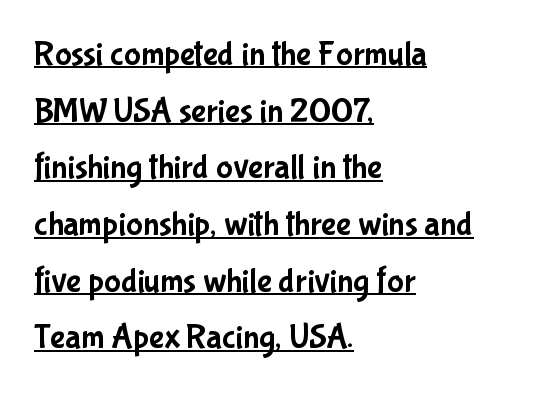
Q: Is the text italic (slanted)? A: No, it is upright.
Q: Is the typeface a serif or a sans-serif typeface? A: Sans-serif.
Q: Is the text underlined? A: Yes.
Q: How is the paragraph aligned? A: Left-aligned.
Q: Is the spacing between letters normal or unusually wide? A: Normal.
Q: Is the spacing between lines tight, normal or loose? A: Normal.
Q: Width (condensed, normal, or wide)? A: Condensed.
Q: Stroke contrast? A: Low.
Q: x-height? A: Medium.
Q: Monospaced? A: No.
